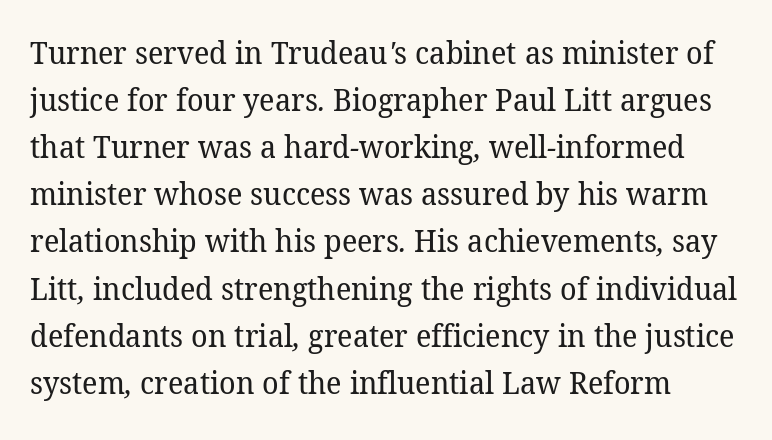
{"serif": "yes", "bold": "no", "weight": "regular", "width": "normal", "stroke_contrast": "low", "x_height": "medium", "monospaced": "no", "underline": "no", "line_spacing": "normal", "line_spacing_ratio": 1.52, "letter_spacing": "normal", "letter_spacing_em": 0.0, "glyph_px": 31}
